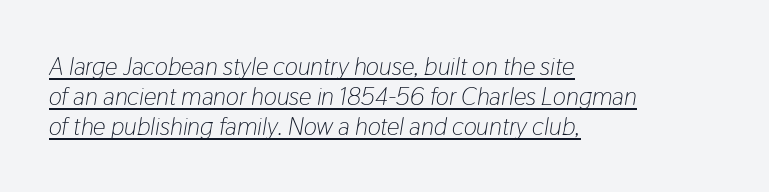
Q: Is the text bold? A: No.
Q: Is the text italic (slanted)? A: Yes, it leans right by about 9 degrees.
Q: Is the text underlined? A: Yes.
Q: How is the paragraph aligned? A: Left-aligned.
Q: Is the spacing between letters normal or unusually wide? A: Normal.
